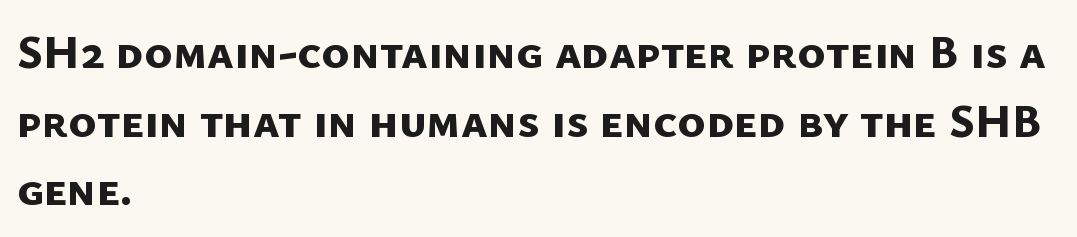
Q: Is the text bold? A: Yes.
Q: Is the typeface a serif or a sans-serif typeface? A: Sans-serif.
Q: Is the text underlined? A: No.
Q: How is the paragraph aligned? A: Left-aligned.
Q: Is the spacing between letters normal or unusually wide? A: Normal.
Q: Is the spacing between lines tight, normal or loose? A: Normal.
Q: Width (condensed, normal, or wide)? A: Normal.
Q: Stroke contrast? A: Low.
Q: x-height? A: Medium.
Q: Monospaced? A: No.
